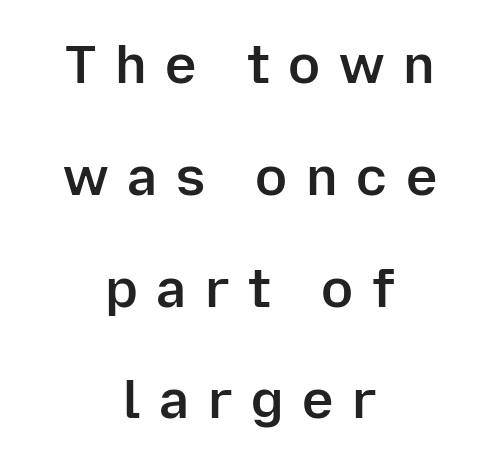
Q: Is the text bold? A: Semi-bold.
Q: Is the text italic (slanted)? A: No, it is upright.
Q: Is the typeface a serif or a sans-serif typeface? A: Sans-serif.
Q: Is the text underlined? A: No.
Q: How is the paragraph aligned? A: Centered.
Q: Is the spacing between letters normal or unusually wide? A: Unusually wide.
Q: Is the spacing between lines tight, normal or loose? A: Loose.
Q: Width (condensed, normal, or wide)? A: Normal.
Q: Stroke contrast? A: Low.
Q: x-height? A: Medium.
Q: Monospaced? A: No.
